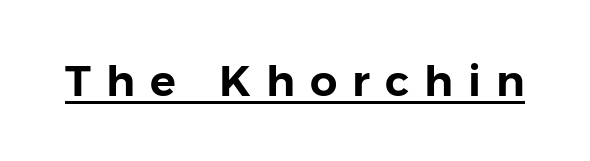
No italicization has been applied; the sample stays upright. The letters carry no serifs — their stems end cleanly without finishing strokes. Honestly, the letter spacing is so wide it's the main thing you notice. Is this a fixed-width face? No — the glyphs have proportional, varying widths.
